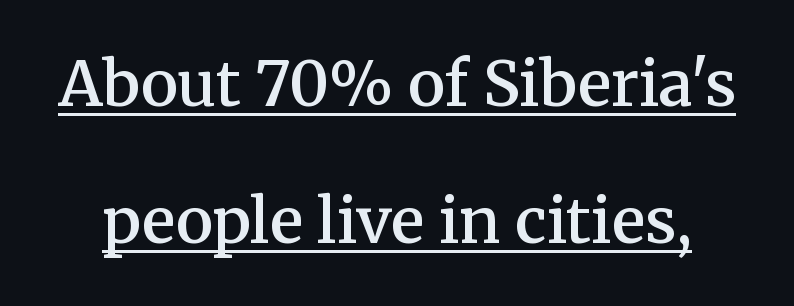
Q: Is the text bold? A: Semi-bold.
Q: Is the text italic (slanted)? A: No, it is upright.
Q: Is the typeface a serif or a sans-serif typeface? A: Serif.
Q: Is the text underlined? A: Yes.
Q: Is the spacing between letters normal or unusually wide? A: Normal.
Q: Is the spacing between lines tight, normal or loose? A: Loose.
Q: Width (condensed, normal, or wide)? A: Normal.
Q: Stroke contrast? A: Medium.
Q: x-height? A: Medium.
Q: Monospaced? A: No.
